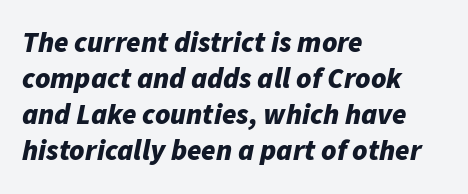
{"italic": "yes", "lean": "right", "slant_degrees": 11, "bold": "yes", "weight": "bold", "width": "normal", "stroke_contrast": "low", "x_height": "medium", "monospaced": "no", "underline": "no", "align": "left", "line_spacing_ratio": 1.24, "letter_spacing": "normal", "letter_spacing_em": 0.0, "glyph_px": 29}
